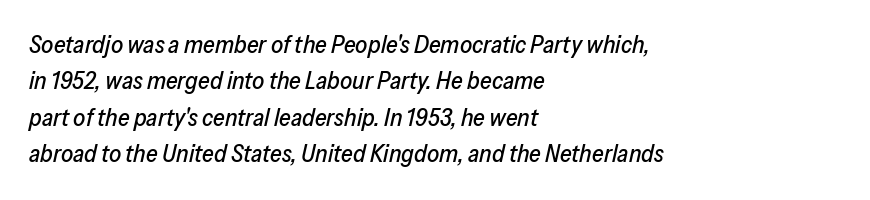
Q: Is the text italic (slanted)? A: Yes, it leans right by about 13 degrees.
Q: Is the text underlined? A: No.
Q: How is the paragraph aligned? A: Left-aligned.
Q: Is the spacing between letters normal or unusually wide? A: Normal.
Q: Is the spacing between lines tight, normal or loose? A: Normal.
